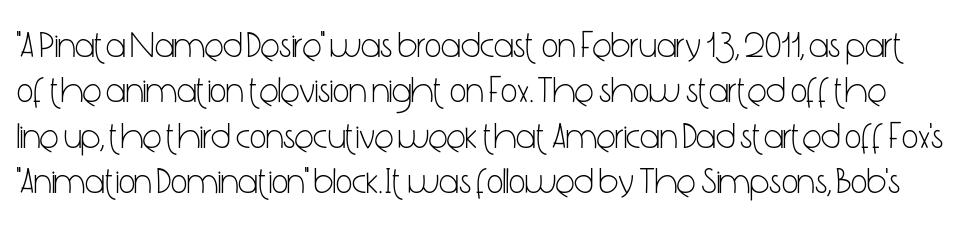
Q: Is the text bold? A: No.
Q: Is the text italic (slanted)? A: No, it is upright.
Q: Is the typeface a serif or a sans-serif typeface? A: Sans-serif.
Q: Is the text underlined? A: No.
Q: Is the spacing between letters normal or unusually wide? A: Normal.
Q: Is the spacing between lines tight, normal or loose? A: Normal.
Q: Width (condensed, normal, or wide)? A: Condensed.
Q: Stroke contrast? A: Low.
Q: x-height? A: Medium.
Q: Monospaced? A: No.
